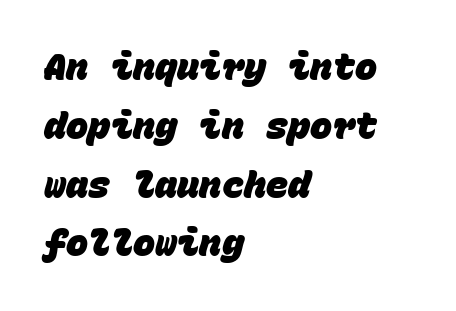
Letter spacing: default. Each glyph is drawn with heavy, bold strokes. The paragraph has a hard left edge and a soft right edge. Stroke terminals: plain, sans-serif. The designer left line spacing at the default.
